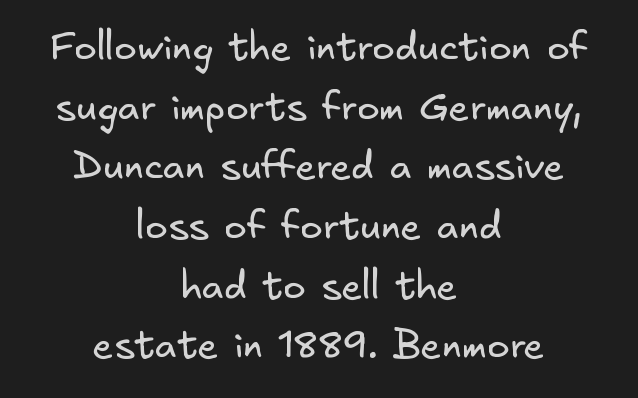
Q: Is the text bold? A: No.
Q: Is the typeface a serif or a sans-serif typeface? A: Sans-serif.
Q: Is the text underlined? A: No.
Q: How is the paragraph aligned? A: Centered.
Q: Is the spacing between letters normal or unusually wide? A: Normal.
Q: Is the spacing between lines tight, normal or loose? A: Normal.
Q: Width (condensed, normal, or wide)? A: Normal.
Q: Stroke contrast? A: Low.
Q: x-height? A: Small.
